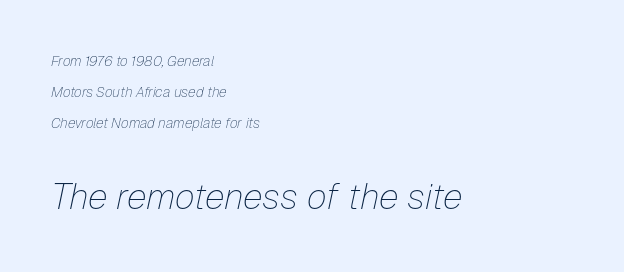
The lines are quadded left. The passage shown leans; its letterforms are oblique. Honestly, the letter spacing is just normal — you wouldn't notice it. Small over large — that's the arrangement of the two blocks here. If you measured baseline to baseline, you'd find a long distance.
